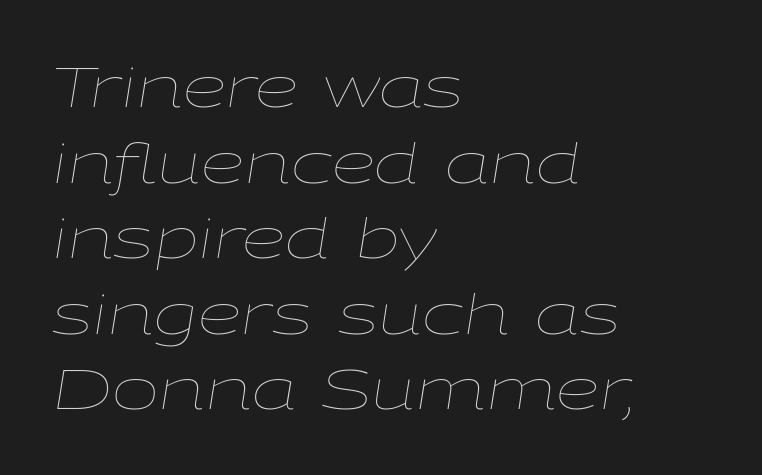
Visually the block forms a straight wall on the left and a jagged coastline on the right. The line texture is even and compact thanks to regular tracking. The font is comparable to plain body text, perhaps lighter. Reading down the column, the eye jumps a familiar distance to each next line. The glyphs are unaccompanied by any horizontal stroke below them.
